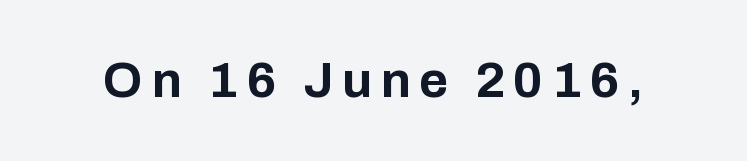
As a designer I'd log this as weight 700, bold. Proportional: the letters do not fall into vertical columns. Stroke terminals: plain, sans-serif. The typography opts for an upright posture over an oblique one.
